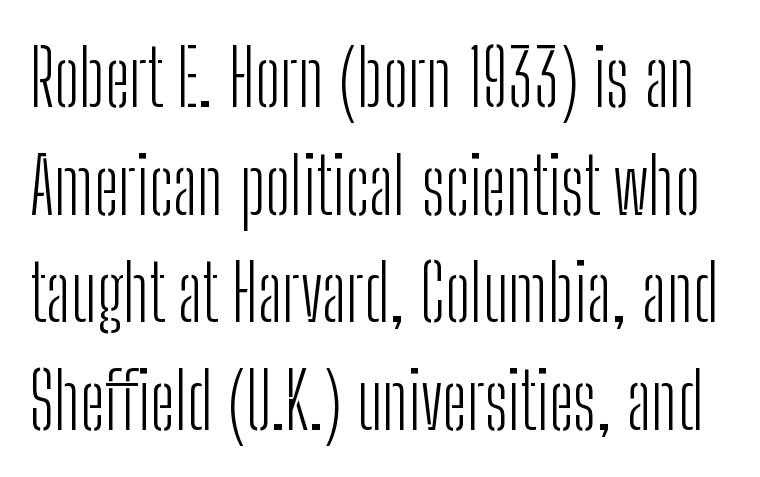
The image shows 78 px light, condensed sans-serif type, upright; set normal line spacing (1.38x), normal letter spacing, not underlined; low stroke contrast and a medium x-height.
